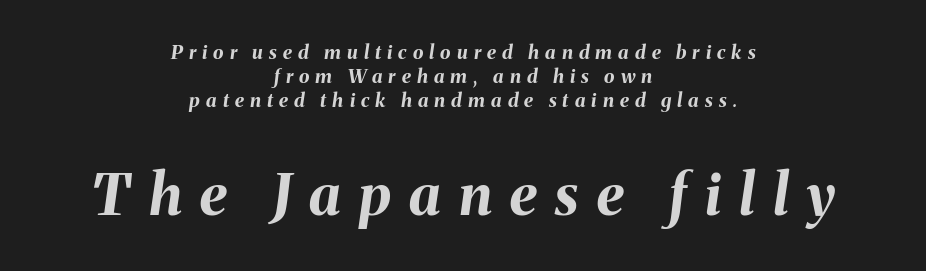
{"italic": "yes", "lean": "right", "slant_degrees": 8, "bold": "yes", "weight": "bold", "width": "normal", "stroke_contrast": "medium", "x_height": "medium", "monospaced": "no", "underline": "no", "align": "center", "line_spacing": "normal", "line_spacing_ratio": 1.27, "letter_spacing": "wide", "letter_spacing_em": 0.32, "larger_block": "second", "size_ratio": 3.0, "glyph_px": 57}
